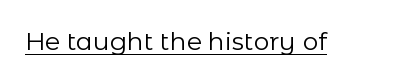
Q: Is the text bold? A: No.
Q: Is the text italic (slanted)? A: No, it is upright.
Q: Is the text underlined? A: Yes.
Q: Is the spacing between letters normal or unusually wide? A: Normal.
